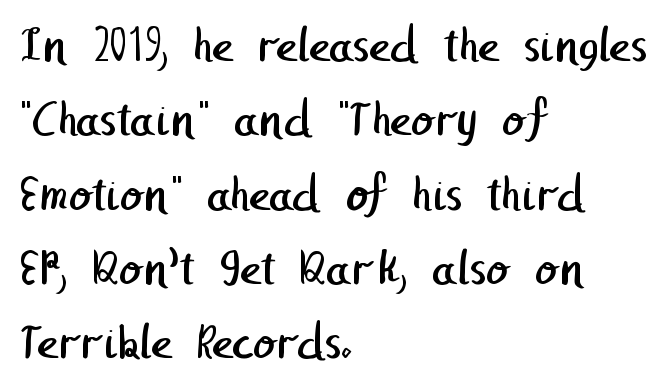
The image shows 52 px regular-weight sans-serif type; set left-aligned, normal line spacing (1.43x), normal letter spacing, not underlined; low stroke contrast and a medium x-height.
